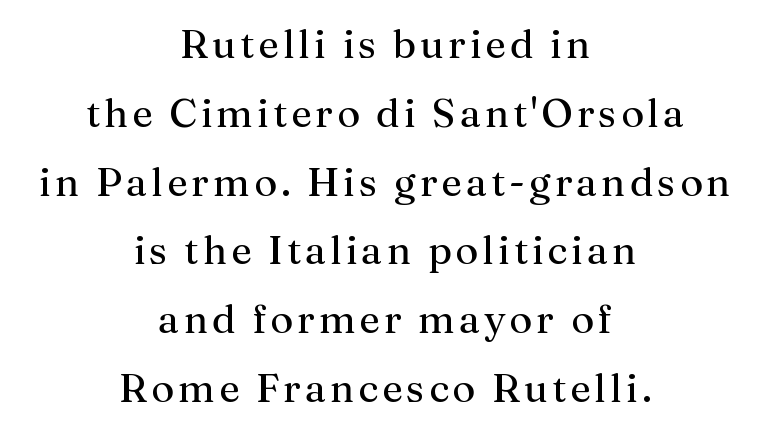
One-word summary of the alignment: center. Posture: upright roman. Looks like regular typesetting: each glyph gets only the width it needs. Letterform terminals end in serifs throughout the passage.
